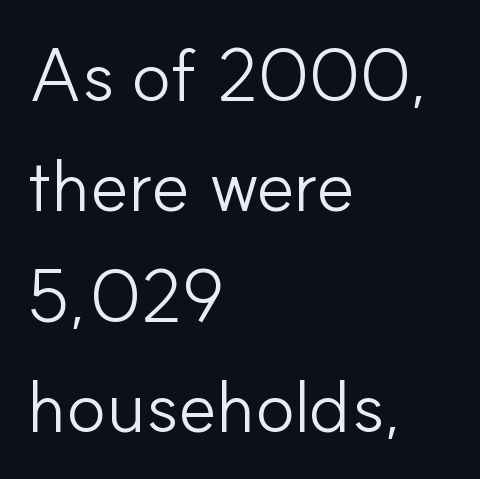
The image shows 74 px light sans-serif type, upright; set left-aligned, normal line spacing (1.49x), normal letter spacing, not underlined; low stroke contrast and a small x-height.
